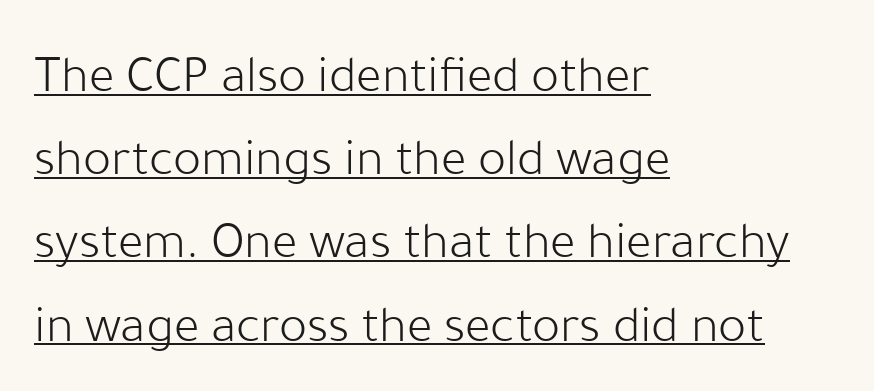
Q: Is the text bold? A: No.
Q: Is the text italic (slanted)? A: No, it is upright.
Q: Is the typeface a serif or a sans-serif typeface? A: Sans-serif.
Q: Is the text underlined? A: Yes.
Q: How is the paragraph aligned? A: Left-aligned.
Q: Is the spacing between letters normal or unusually wide? A: Normal.
Q: Is the spacing between lines tight, normal or loose? A: Normal.
Q: Width (condensed, normal, or wide)? A: Normal.
Q: Stroke contrast? A: Low.
Q: x-height? A: Medium.
Q: Monospaced? A: No.
